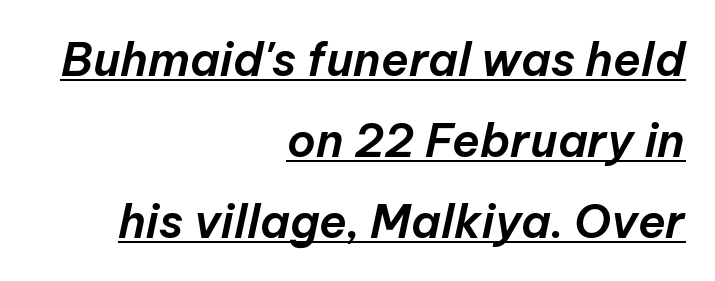
Designer's note — italics engaged. Honestly, the underline is the first thing you notice here. The face used here is rendered with its standard letterfit. These lines stack with their right ends in a neat column.
